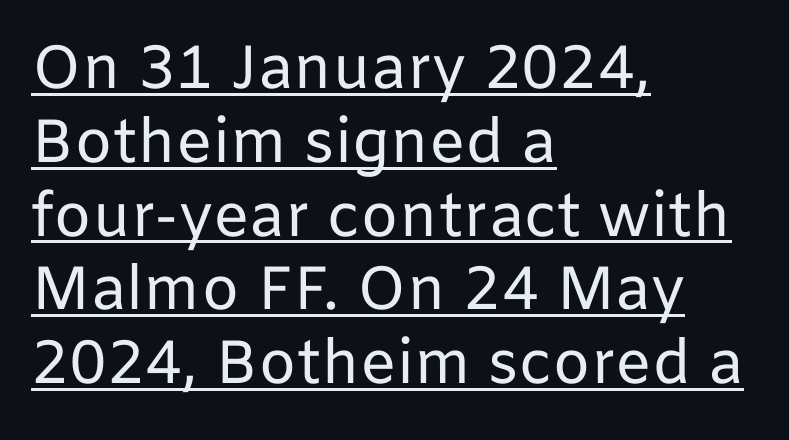
Q: Is the text bold? A: No.
Q: Is the text italic (slanted)? A: No, it is upright.
Q: Is the typeface a serif or a sans-serif typeface? A: Sans-serif.
Q: Is the text underlined? A: Yes.
Q: How is the paragraph aligned? A: Left-aligned.
Q: Is the spacing between letters normal or unusually wide? A: Normal.
Q: Width (condensed, normal, or wide)? A: Normal.
Q: Stroke contrast? A: Low.
Q: x-height? A: Medium.
Q: Monospaced? A: No.
